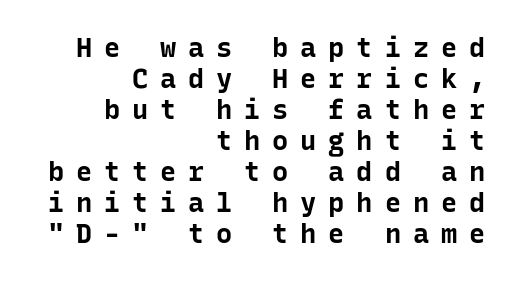
Q: Is the text bold? A: Yes.
Q: Is the text italic (slanted)? A: No, it is upright.
Q: Is the text underlined? A: No.
Q: How is the paragraph aligned? A: Right-aligned.
Q: Is the spacing between letters normal or unusually wide? A: Unusually wide.
Q: Is the spacing between lines tight, normal or loose? A: Tight.
